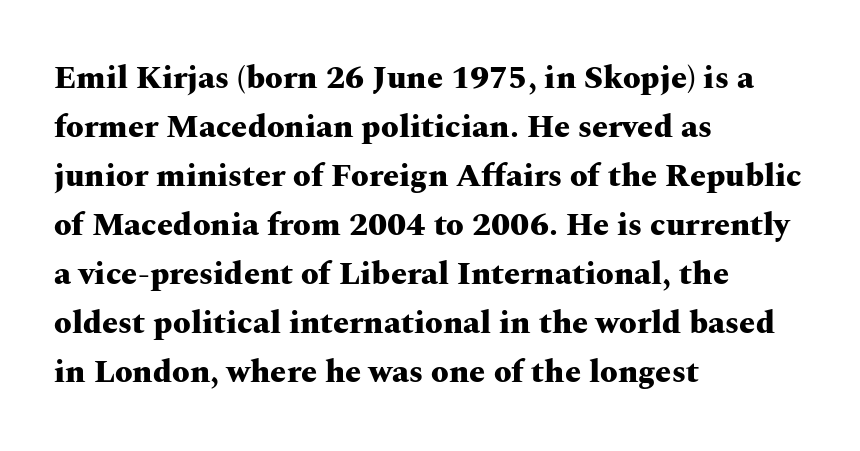
Here the designer chose a conventional face with non-uniform glyph widths. The passage is arranged the way most books set body copy — flush left. Caption: bold face, heavy strokes. Reading down the column, the eye jumps a familiar distance to each next line. Spacing between characters is what you'd get straight out of the box. A bare baseline throughout the passage.
